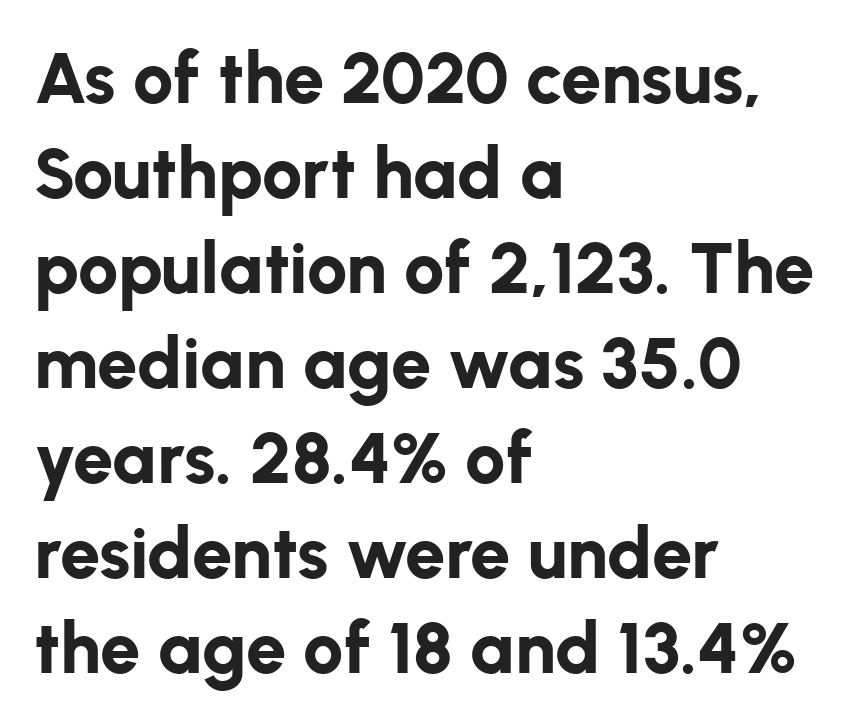
{"serif": "no", "italic": "no", "bold": "yes", "weight": "bold", "width": "normal", "stroke_contrast": "low", "x_height": "medium", "monospaced": "no", "underline": "no", "align": "left", "line_spacing": "normal", "line_spacing_ratio": 1.32, "letter_spacing": "normal", "letter_spacing_em": 0.0, "glyph_px": 72}
